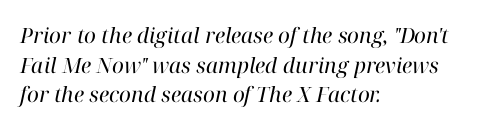
The image shows 21 px text type, italic (leaning right); set left-aligned, normal line spacing (1.41x), normal letter spacing, not underlined.
